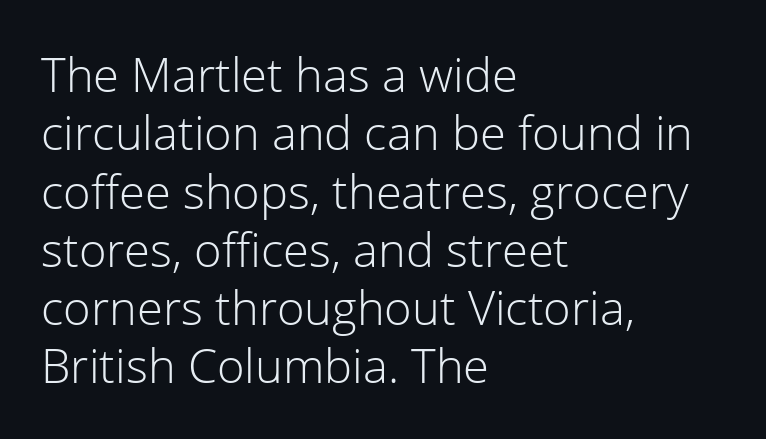
Q: Is the text bold? A: No.
Q: Is the text italic (slanted)? A: No, it is upright.
Q: Is the typeface a serif or a sans-serif typeface? A: Sans-serif.
Q: Is the text underlined? A: No.
Q: How is the paragraph aligned? A: Left-aligned.
Q: Is the spacing between letters normal or unusually wide? A: Normal.
Q: Width (condensed, normal, or wide)? A: Normal.
Q: Stroke contrast? A: Low.
Q: x-height? A: Medium.
Q: Monospaced? A: No.
